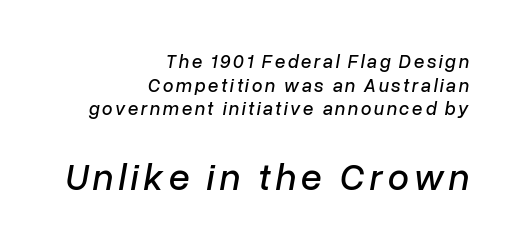
The image shows 38 px text type, italic (leaning right); set right-aligned, normal line spacing (1.25x), not underlined; the second (bottom) block is 2.0x larger; low stroke contrast and a medium x-height.
